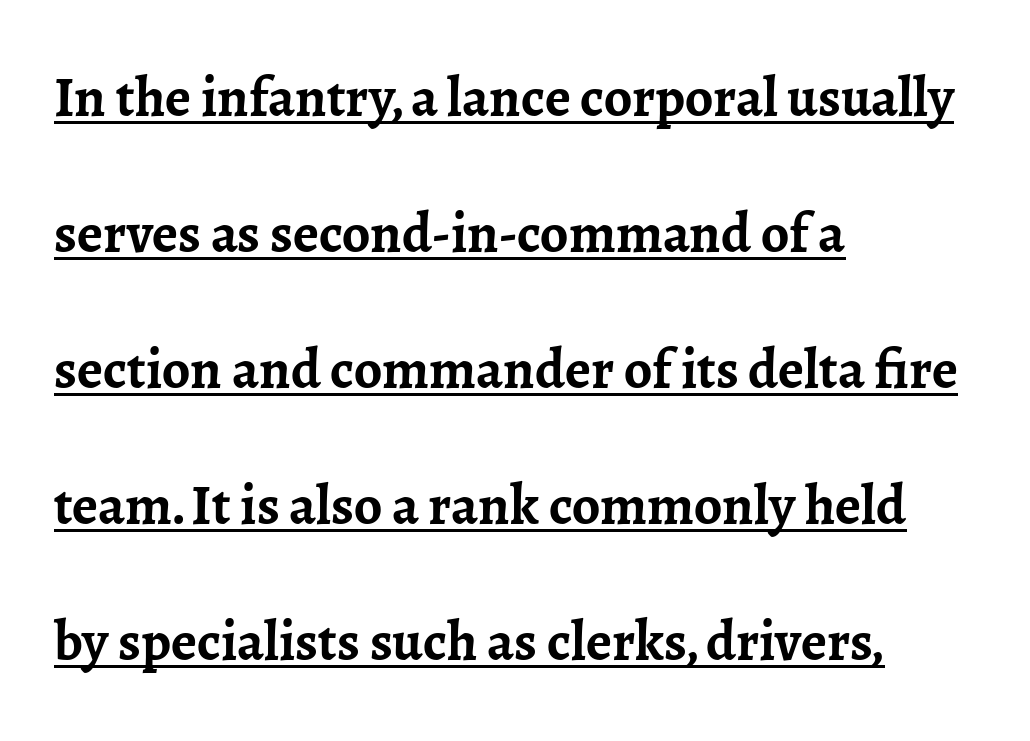
Q: Is the text bold? A: Yes.
Q: Is the text italic (slanted)? A: No, it is upright.
Q: Is the typeface a serif or a sans-serif typeface? A: Serif.
Q: Is the text underlined? A: Yes.
Q: How is the paragraph aligned? A: Left-aligned.
Q: Is the spacing between letters normal or unusually wide? A: Normal.
Q: Is the spacing between lines tight, normal or loose? A: Loose.
Q: Width (condensed, normal, or wide)? A: Normal.
Q: Stroke contrast? A: Low.
Q: x-height? A: Medium.
Q: Monospaced? A: No.
